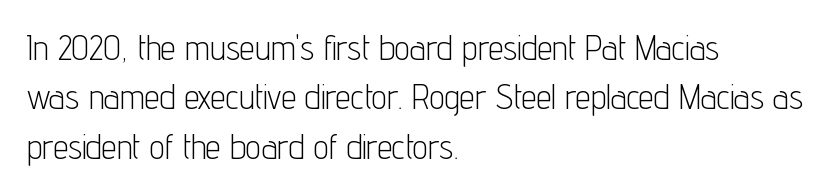
{"serif": "no", "italic": "no", "bold": "no", "weight": "light", "width": "condensed", "stroke_contrast": "low", "x_height": "medium", "monospaced": "no", "underline": "no", "align": "left", "line_spacing": "normal", "line_spacing_ratio": 1.45, "letter_spacing": "normal", "letter_spacing_em": 0.0, "glyph_px": 34}
